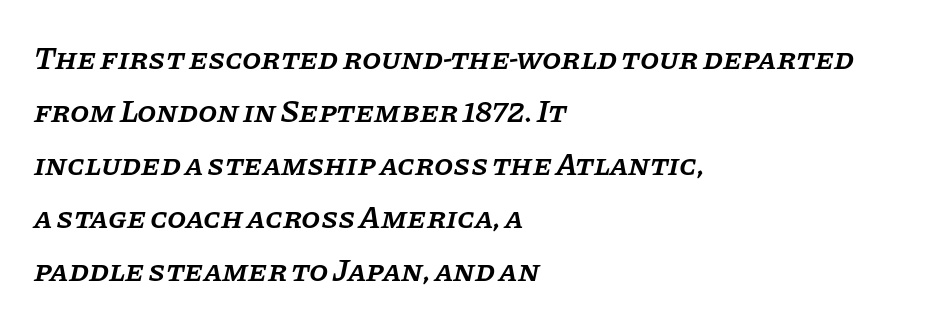
The image shows 31 px semibold serif type, italic (leaning right); set left-aligned, line spacing 1.71x, normal letter spacing, not underlined; low stroke contrast and a large x-height.
